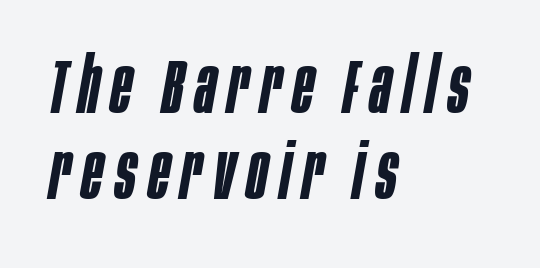
This is the in-between weight designers call semibold or demi. The designer dialed line spacing down below the default. This sample uses an oblique cut, with every glyph tilted off the vertical. Alignment: flush left. Bare-footed words on every line. Each letter keeps its own natural width here, so spacing adapts to shape.
